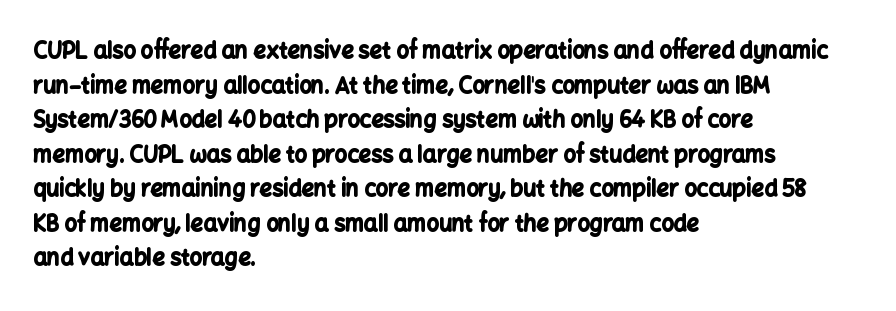
This sample uses an upright cut, with every glyph sitting square on the baseline. Whoever set this chose a conventional vertical rhythm. Students, note that the glyphs here touch the page at normal intervals. Strokes here are thick enough to call this a true bold.
